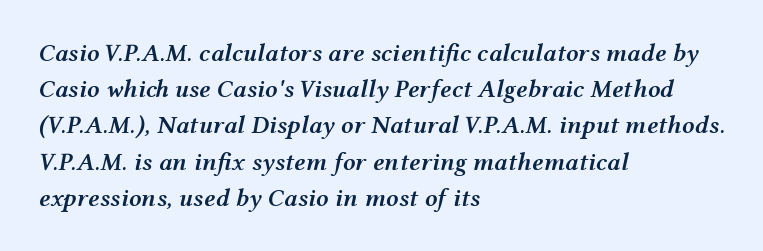
Nobody touched the tracking dial on this one. Plain, unruled lines of type. The face used here is a semibold: visibly heavier than regular, lighter than bold. Alignment: flush left. This sample keeps an unexceptional amount of space between lines.
